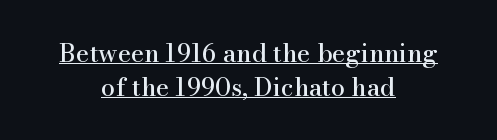
The image shows 25 px text type, upright; set centered, normal line spacing (1.37x), normal letter spacing, underlined.
